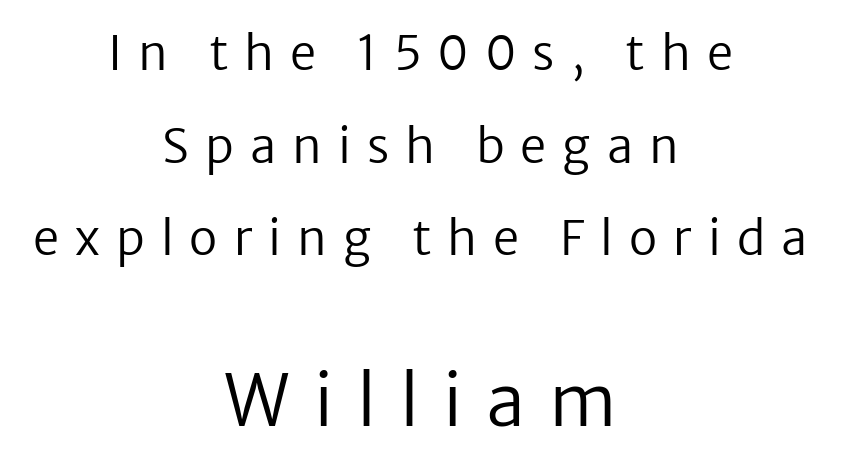
Q: Is the text bold? A: No.
Q: Is the text italic (slanted)? A: No, it is upright.
Q: Is the typeface a serif or a sans-serif typeface? A: Sans-serif.
Q: Is the text underlined? A: No.
Q: How is the paragraph aligned? A: Centered.
Q: Is the spacing between letters normal or unusually wide? A: Unusually wide.
Q: Is the spacing between lines tight, normal or loose? A: Loose.
Q: Which block of text is set in a larger size, the first (top) or the second (bottom)? A: The second (bottom) one.
Q: Width (condensed, normal, or wide)? A: Normal.
Q: Stroke contrast? A: Low.
Q: x-height? A: Medium.
Q: Monospaced? A: No.
